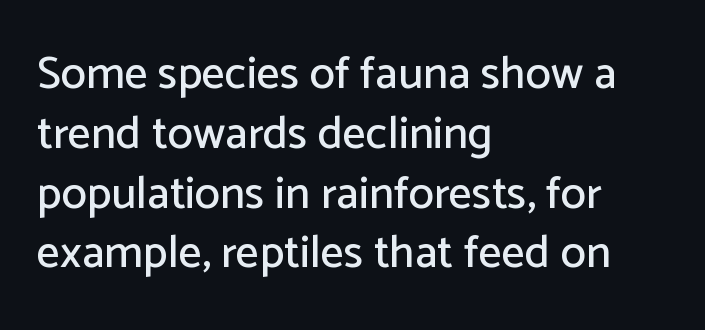
{"serif": "no", "italic": "no", "width": "normal", "stroke_contrast": "low", "x_height": "medium", "monospaced": "no", "underline": "no", "align": "left", "line_spacing": "normal", "line_spacing_ratio": 1.3, "letter_spacing": "normal", "letter_spacing_em": 0.0, "glyph_px": 46}
